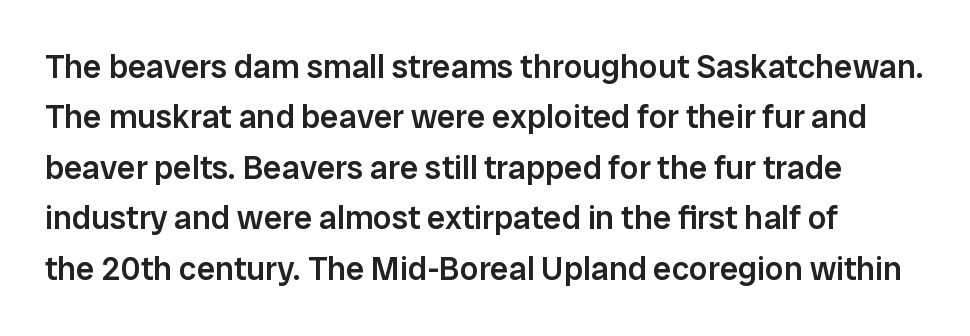
Q: Is the text bold? A: Semi-bold.
Q: Is the text italic (slanted)? A: No, it is upright.
Q: Is the typeface a serif or a sans-serif typeface? A: Sans-serif.
Q: Is the text underlined? A: No.
Q: Is the spacing between letters normal or unusually wide? A: Normal.
Q: Is the spacing between lines tight, normal or loose? A: Normal.
Q: Width (condensed, normal, or wide)? A: Normal.
Q: Stroke contrast? A: Low.
Q: x-height? A: Medium.
Q: Monospaced? A: No.
